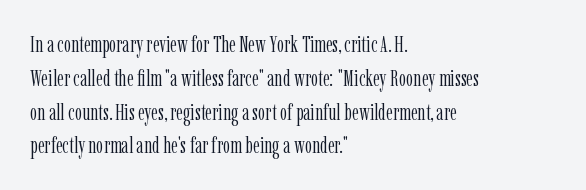
The image shows 23 px text type, upright; set left-aligned, normal line spacing (1.47x), normal letter spacing, not underlined.
